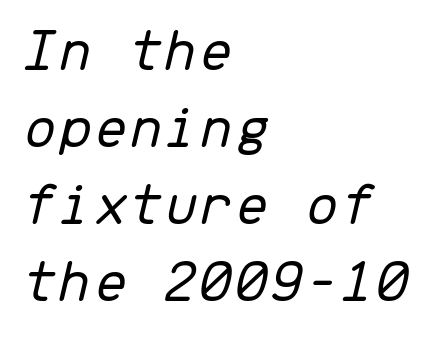
The image shows 63 px light type, italic (leaning right), monospaced; set left-aligned, line spacing 1.22x, normal letter spacing, not underlined; low stroke contrast and a medium x-height.
